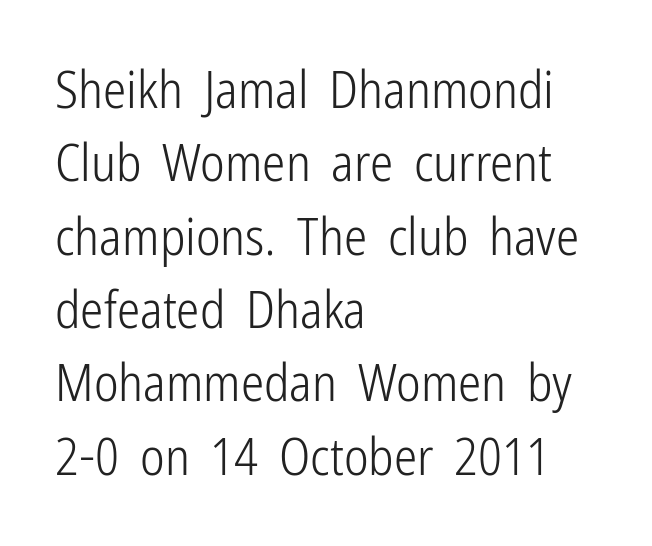
Q: Is the text bold? A: No.
Q: Is the text italic (slanted)? A: No, it is upright.
Q: Is the typeface a serif or a sans-serif typeface? A: Sans-serif.
Q: Is the text underlined? A: No.
Q: How is the paragraph aligned? A: Left-aligned.
Q: Is the spacing between letters normal or unusually wide? A: Normal.
Q: Is the spacing between lines tight, normal or loose? A: Normal.
Q: Width (condensed, normal, or wide)? A: Condensed.
Q: Stroke contrast? A: Low.
Q: x-height? A: Medium.
Q: Monospaced? A: No.
